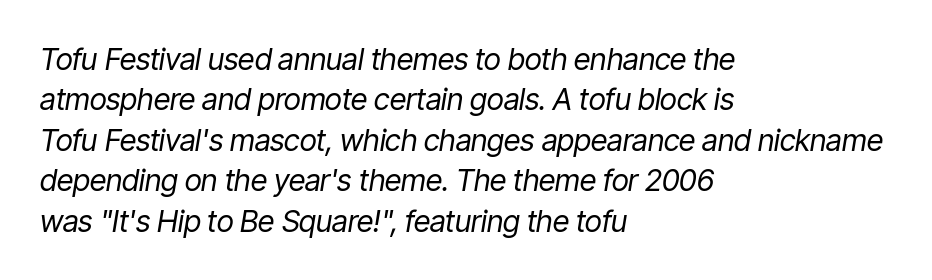
The image shows 30 px regular-weight, condensed type, italic (leaning right); set left-aligned, normal line spacing (1.35x), normal letter spacing, not underlined; low stroke contrast and a medium x-height.
